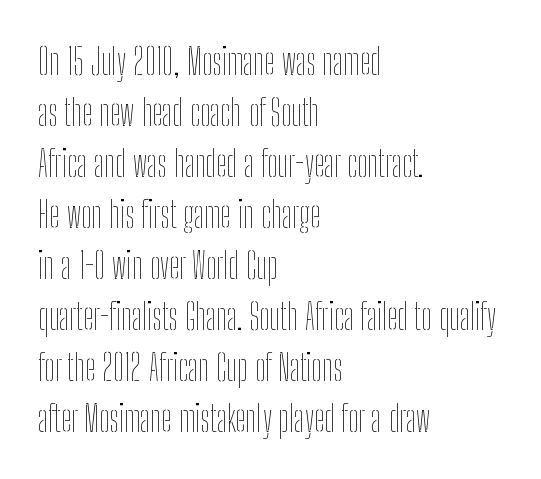
The image shows 37 px thin, condensed type, upright; set left-aligned, normal line spacing (1.38x), normal letter spacing, not underlined; low stroke contrast and a medium x-height.
